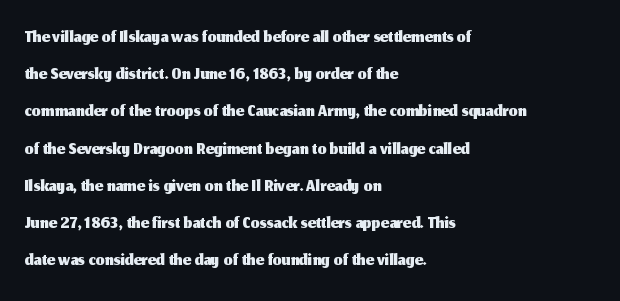
The image shows 28 px sans-serif type, upright; set left-aligned, normal line spacing (1.33x), normal letter spacing, not underlined; medium stroke contrast and a medium x-height.
